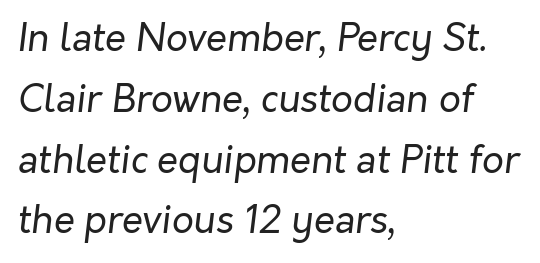
The image shows 38 px regular-weight type, italic (leaning right); set left-aligned, normal line spacing (1.6x), normal letter spacing, not underlined; low stroke contrast and a medium x-height.
